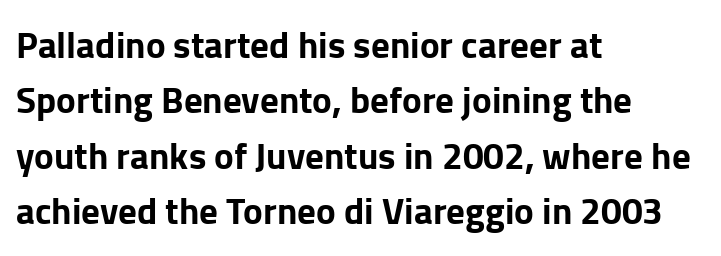
The type sits square on the baseline with zero lean. Here the designer chose a conventional face with non-uniform glyph widths. A student would call this left alignment; a typographer would say flush left, rag right. Each letter's strokes conclude bluntly, with no projecting serifs.
